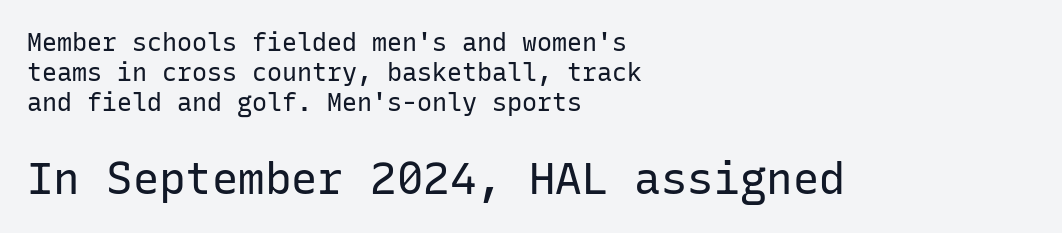
The image shows 44 px regular-weight sans-serif type, upright, monospaced; set left-aligned, line spacing 1.2x, normal letter spacing, not underlined; the second (bottom) block is 1.76x larger; low stroke contrast and a medium x-height.
